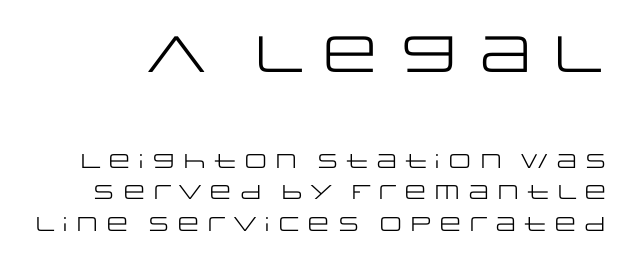
{"serif": "no", "italic": "no", "bold": "no", "weight": "regular", "width": "wide", "stroke_contrast": "low", "x_height": "large", "monospaced": "no", "underline": "no", "line_spacing": "normal", "line_spacing_ratio": 1.57, "letter_spacing": "normal", "letter_spacing_em": 0.0, "larger_block": "first", "size_ratio": 2.55, "glyph_px": 51}
